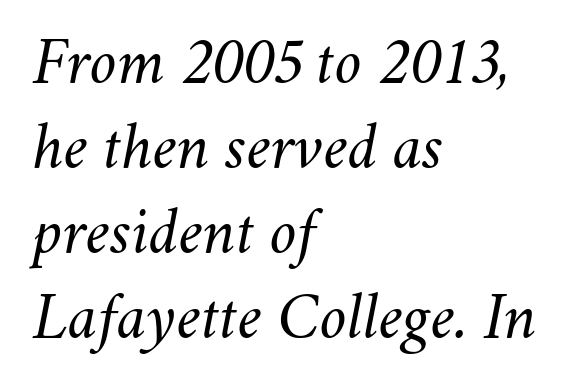
{"italic": "yes", "lean": "right", "slant_degrees": 11, "bold": "no", "weight": "light", "width": "normal", "stroke_contrast": "medium", "x_height": "small", "monospaced": "no", "underline": "no", "align": "left", "line_spacing": "normal", "line_spacing_ratio": 1.25, "letter_spacing": "normal", "letter_spacing_em": 0.0, "glyph_px": 68}
